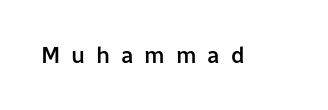
Q: Is the text bold? A: Semi-bold.
Q: Is the text italic (slanted)? A: No, it is upright.
Q: Is the text underlined? A: No.
Q: Is the spacing between letters normal or unusually wide? A: Unusually wide.
